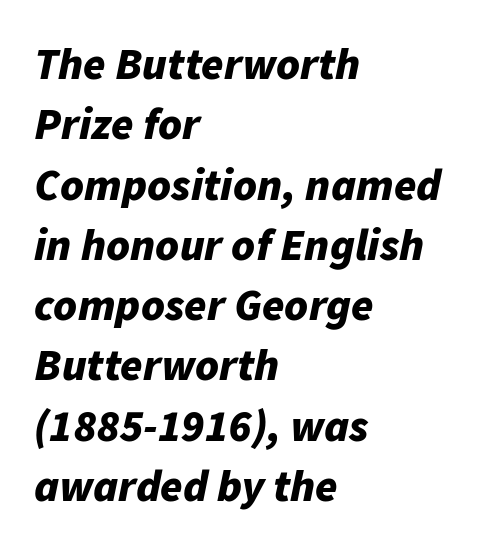
A clean baseline with only descenders dipping below it. Each line starts at the same left margin while the right side varies. Observe the ordinary spacing: letters are neighbours, not strangers. This sample keeps an unexceptional amount of space between lines. An italicized treatment has been applied to the whole sample.
